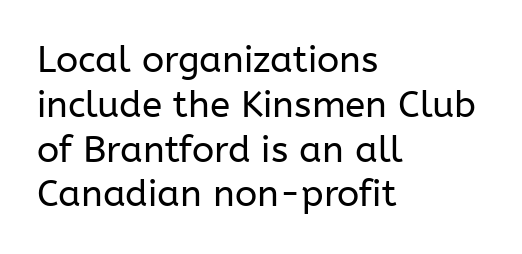
How are the letters spaced? Ordinarily, with no added tracking. A classic flush-left, rag-right setting is used for this passage. A typesetter would label this face a sans. The type sits square on the baseline with zero lean.
